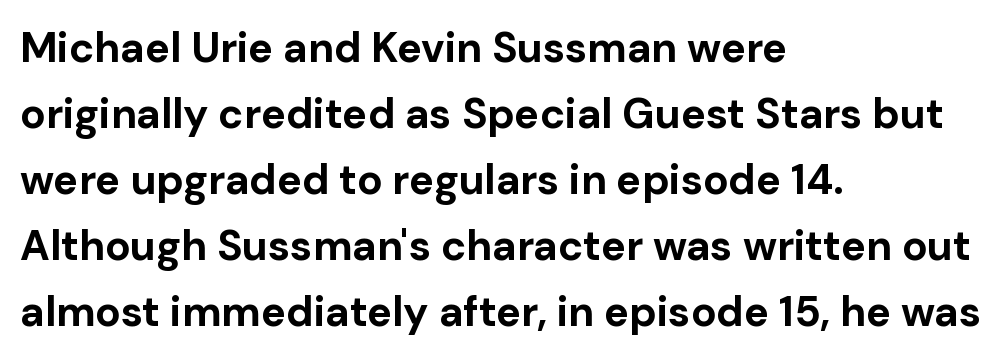
The image shows 42 px bold sans-serif type, upright; set left-aligned, normal line spacing (1.57x), normal letter spacing, not underlined; low stroke contrast and a medium x-height.
